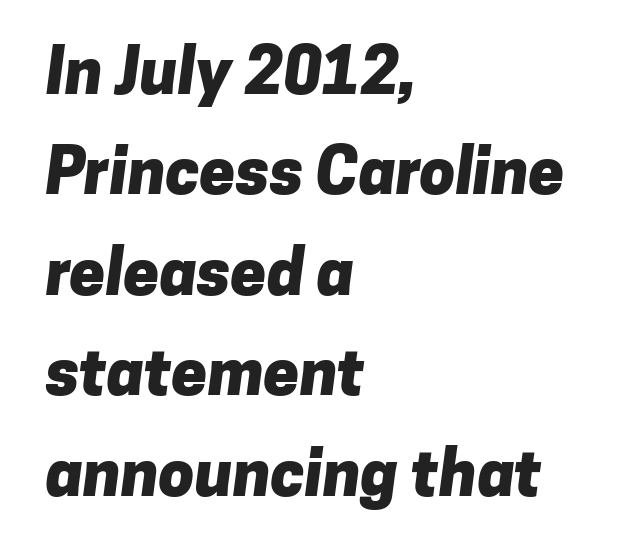
The image shows 64 px heavy sans-serif type; set left-aligned, normal line spacing (1.57x), normal letter spacing, not underlined; low stroke contrast and a medium x-height.
